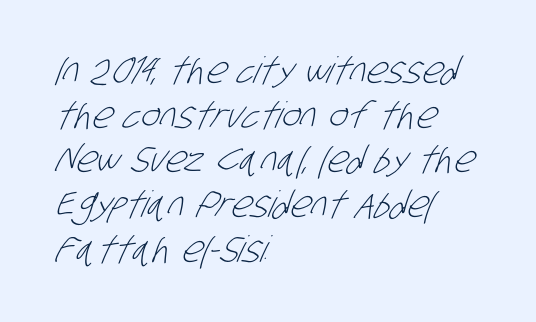
{"serif": "no", "bold": "no", "weight": "light", "width": "condensed", "stroke_contrast": "low", "x_height": "large", "monospaced": "no", "underline": "no", "align": "left", "line_spacing_ratio": 1.24, "letter_spacing": "normal", "letter_spacing_em": 0.0, "glyph_px": 36}
